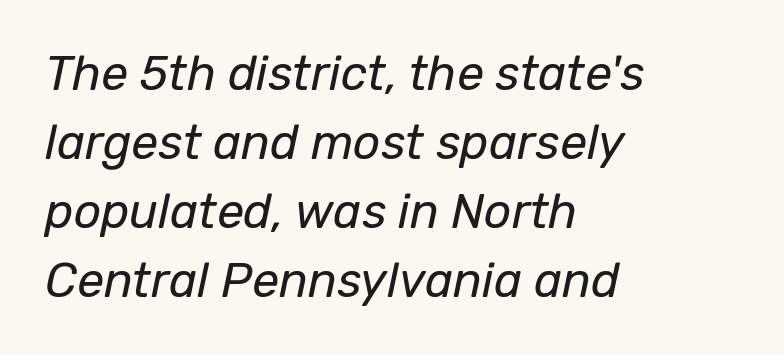
Stem width sits at or under what a default text font uses. Normally led — the rows are evenly, conventionally spaced. Spacing verdict: proportional, widths tailored to each character. Nobody drew a line under any word here. If you drew a ruler down the left edge, every line would touch it. Every character sits at an angle, as italics do.
